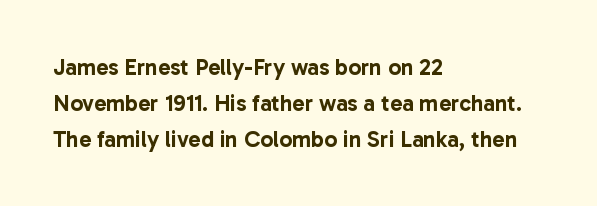
Q: Is the text italic (slanted)? A: No, it is upright.
Q: Is the text underlined? A: No.
Q: How is the paragraph aligned? A: Left-aligned.
Q: Is the spacing between letters normal or unusually wide? A: Normal.
Q: Is the spacing between lines tight, normal or loose? A: Normal.
